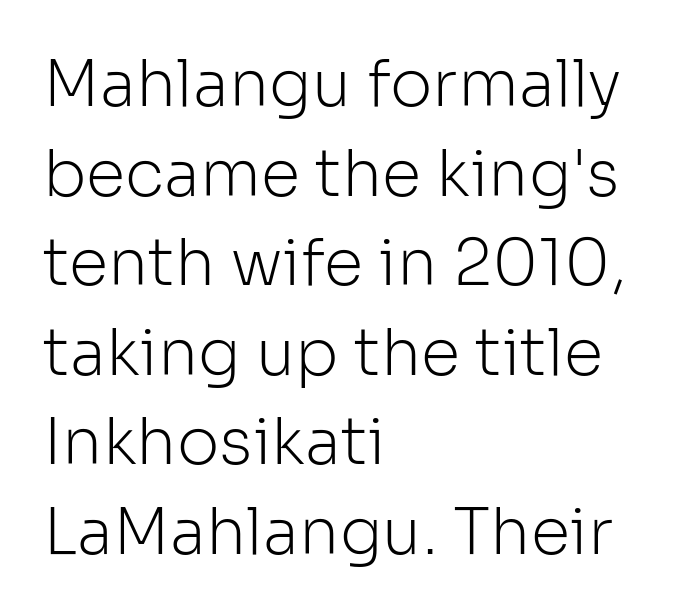
Q: Is the text bold? A: No.
Q: Is the text italic (slanted)? A: No, it is upright.
Q: Is the typeface a serif or a sans-serif typeface? A: Sans-serif.
Q: Is the text underlined? A: No.
Q: How is the paragraph aligned? A: Left-aligned.
Q: Is the spacing between letters normal or unusually wide? A: Normal.
Q: Is the spacing between lines tight, normal or loose? A: Normal.
Q: Width (condensed, normal, or wide)? A: Normal.
Q: Stroke contrast? A: Low.
Q: x-height? A: Medium.
Q: Monospaced? A: No.
